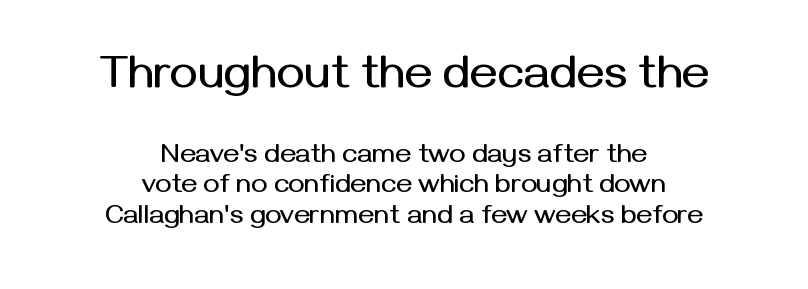
{"serif": "no", "italic": "no", "width": "normal", "stroke_contrast": "medium", "x_height": "medium", "monospaced": "no", "underline": "no", "align": "center", "line_spacing": "tight", "line_spacing_ratio": 1.12, "letter_spacing": "normal", "letter_spacing_em": 0.0, "larger_block": "first", "size_ratio": 1.74, "glyph_px": 47}
